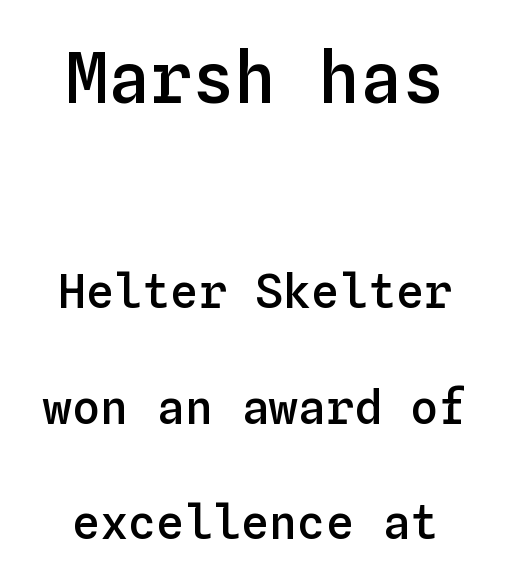
{"italic": "no", "bold": "semi", "weight": "semibold", "width": "normal", "stroke_contrast": "low", "x_height": "medium", "monospaced": "yes", "underline": "no", "line_spacing": "loose", "line_spacing_ratio": 2.45, "letter_spacing": "normal", "letter_spacing_em": 0.0, "larger_block": "first", "size_ratio": 1.49, "glyph_px": 70}
